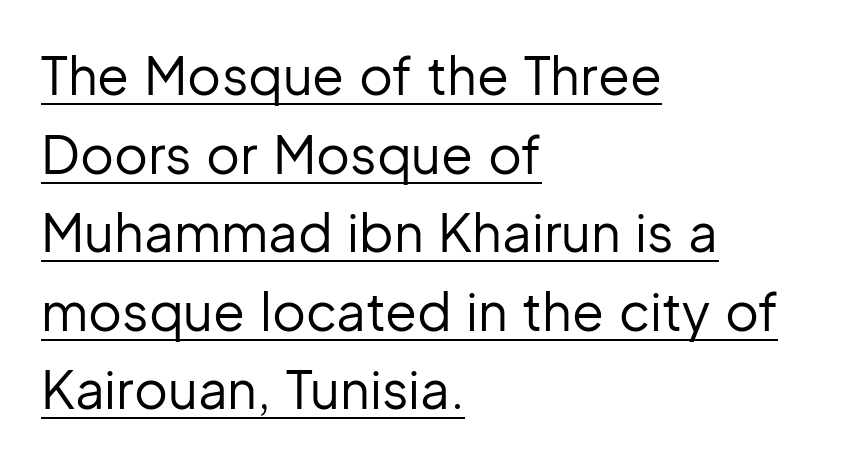
Q: Is the text bold? A: No.
Q: Is the text italic (slanted)? A: No, it is upright.
Q: Is the typeface a serif or a sans-serif typeface? A: Sans-serif.
Q: Is the text underlined? A: Yes.
Q: How is the paragraph aligned? A: Left-aligned.
Q: Is the spacing between letters normal or unusually wide? A: Normal.
Q: Is the spacing between lines tight, normal or loose? A: Normal.
Q: Width (condensed, normal, or wide)? A: Normal.
Q: Stroke contrast? A: Low.
Q: x-height? A: Medium.
Q: Monospaced? A: No.
